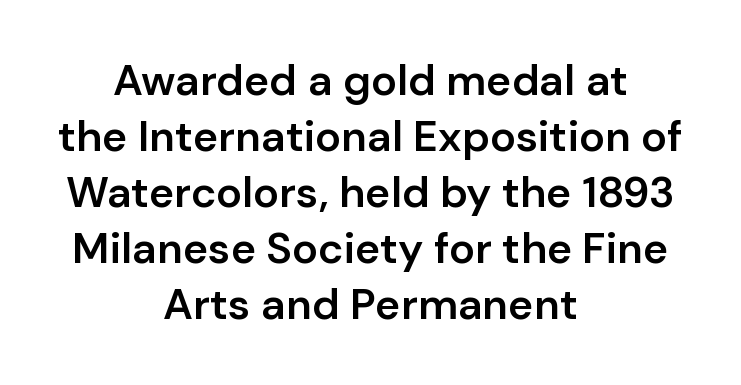
Q: Is the text bold? A: Semi-bold.
Q: Is the text italic (slanted)? A: No, it is upright.
Q: Is the typeface a serif or a sans-serif typeface? A: Sans-serif.
Q: Is the text underlined? A: No.
Q: How is the paragraph aligned? A: Centered.
Q: Is the spacing between letters normal or unusually wide? A: Normal.
Q: Is the spacing between lines tight, normal or loose? A: Normal.
Q: Width (condensed, normal, or wide)? A: Normal.
Q: Stroke contrast? A: Low.
Q: x-height? A: Medium.
Q: Monospaced? A: No.
